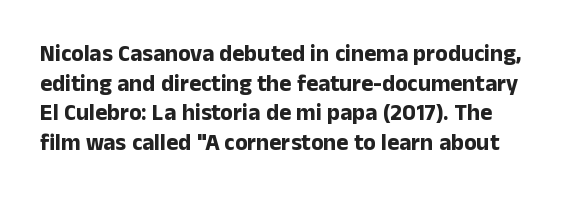
{"italic": "no", "bold": "yes", "underline": "no", "line_spacing": "normal", "line_spacing_ratio": 1.29, "letter_spacing": "normal", "letter_spacing_em": 0.0, "glyph_px": 23}
